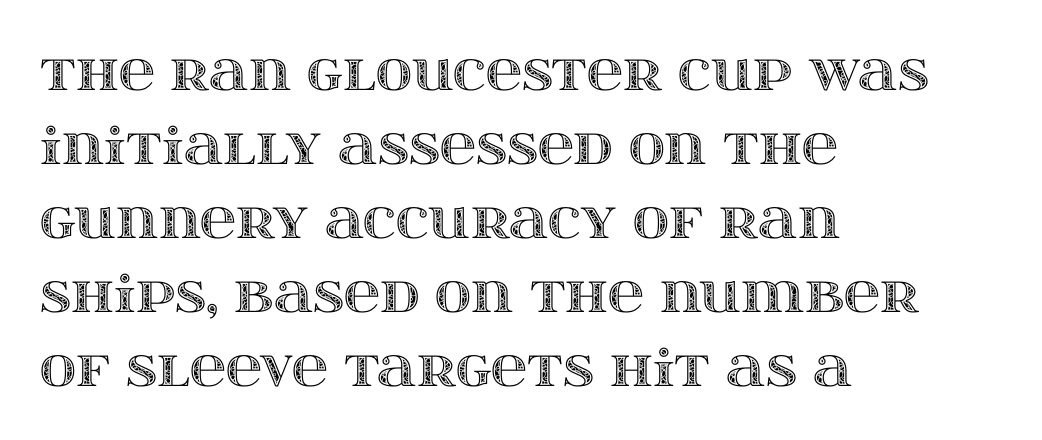
Q: Is the text italic (slanted)? A: No, it is upright.
Q: Is the text underlined? A: No.
Q: How is the paragraph aligned? A: Left-aligned.
Q: Is the spacing between letters normal or unusually wide? A: Normal.
Q: Is the spacing between lines tight, normal or loose? A: Normal.
Q: Width (condensed, normal, or wide)? A: Wide.
Q: x-height? A: Large.
Q: Monospaced? A: No.
